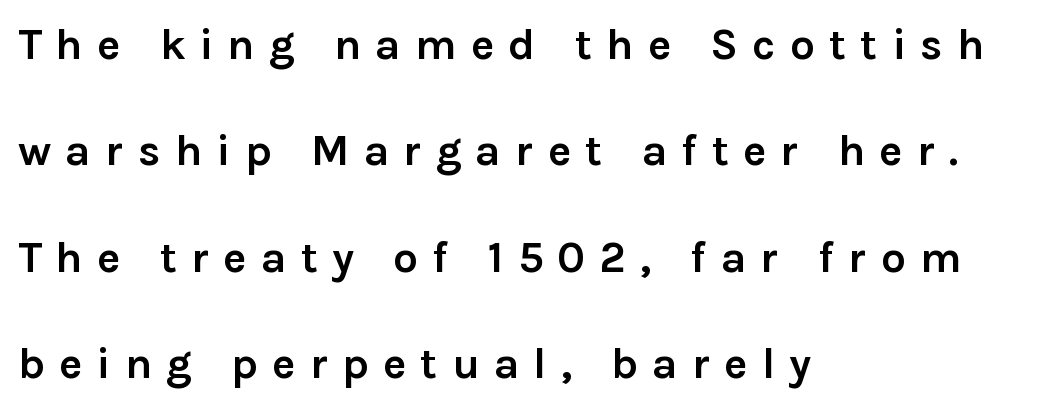
{"serif": "no", "italic": "no", "bold": "yes", "weight": "semibold", "width": "normal", "stroke_contrast": "low", "x_height": "medium", "monospaced": "no", "underline": "no", "align": "left", "line_spacing": "loose", "line_spacing_ratio": 2.42, "letter_spacing": "wide", "letter_spacing_em": 0.32, "glyph_px": 44}
